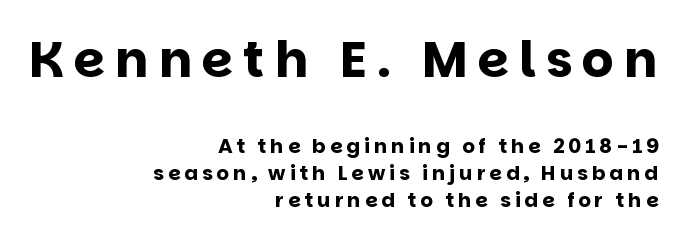
Q: Is the text bold? A: Yes.
Q: Is the text italic (slanted)? A: No, it is upright.
Q: Is the typeface a serif or a sans-serif typeface? A: Sans-serif.
Q: Is the text underlined? A: No.
Q: How is the paragraph aligned? A: Right-aligned.
Q: Is the spacing between letters normal or unusually wide? A: Unusually wide.
Q: Is the spacing between lines tight, normal or loose? A: Normal.
Q: Which block of text is set in a larger size, the first (top) or the second (bottom)? A: The first (top) one.
Q: Width (condensed, normal, or wide)? A: Normal.
Q: Stroke contrast? A: Low.
Q: x-height? A: Large.
Q: Monospaced? A: No.
